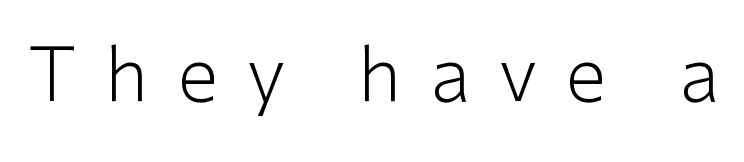
Q: Is the text bold? A: No.
Q: Is the text italic (slanted)? A: No, it is upright.
Q: Is the typeface a serif or a sans-serif typeface? A: Sans-serif.
Q: Is the text underlined? A: No.
Q: Is the spacing between letters normal or unusually wide? A: Unusually wide.
Q: Width (condensed, normal, or wide)? A: Normal.
Q: Stroke contrast? A: Low.
Q: x-height? A: Medium.
Q: Monospaced? A: No.
